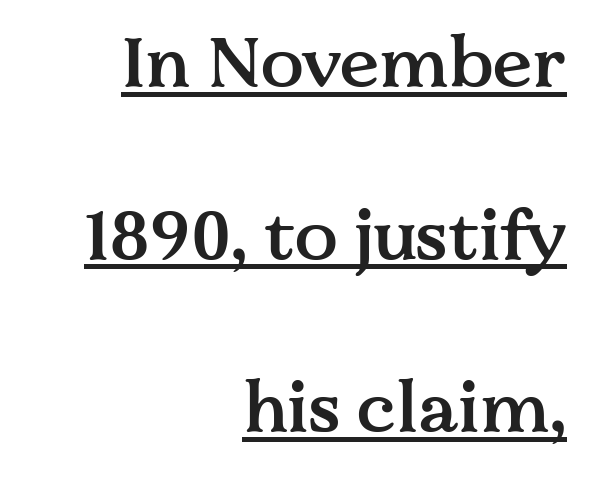
Q: Is the text bold? A: Semi-bold.
Q: Is the text italic (slanted)? A: No, it is upright.
Q: Is the typeface a serif or a sans-serif typeface? A: Serif.
Q: Is the text underlined? A: Yes.
Q: How is the paragraph aligned? A: Right-aligned.
Q: Is the spacing between letters normal or unusually wide? A: Normal.
Q: Is the spacing between lines tight, normal or loose? A: Loose.
Q: Width (condensed, normal, or wide)? A: Normal.
Q: Stroke contrast? A: Medium.
Q: x-height? A: Medium.
Q: Monospaced? A: No.
